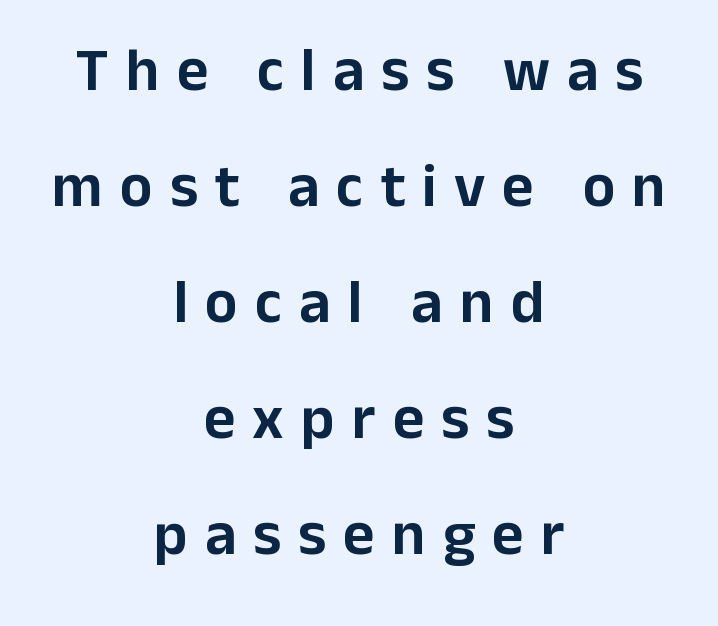
{"serif": "no", "italic": "no", "width": "normal", "stroke_contrast": "low", "x_height": "medium", "monospaced": "no", "underline": "no", "align": "center", "line_spacing": "loose", "line_spacing_ratio": 1.9, "letter_spacing": "wide", "letter_spacing_em": 0.28, "glyph_px": 61}
